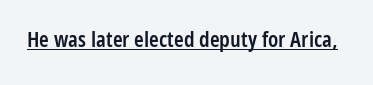
Q: Is the text bold? A: Semi-bold.
Q: Is the text italic (slanted)? A: No, it is upright.
Q: Is the text underlined? A: Yes.
Q: Is the spacing between letters normal or unusually wide? A: Normal.
